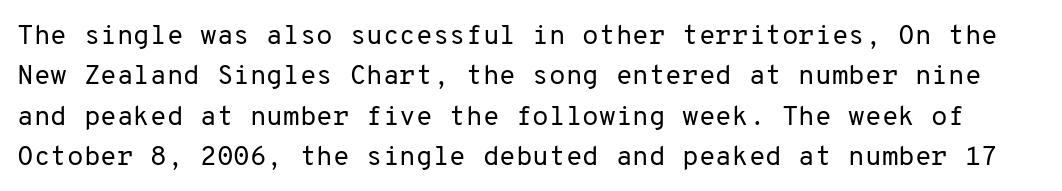
Q: Is the text bold? A: No.
Q: Is the text italic (slanted)? A: No, it is upright.
Q: Is the text underlined? A: No.
Q: Is the spacing between letters normal or unusually wide? A: Normal.
Q: Is the spacing between lines tight, normal or loose? A: Normal.
